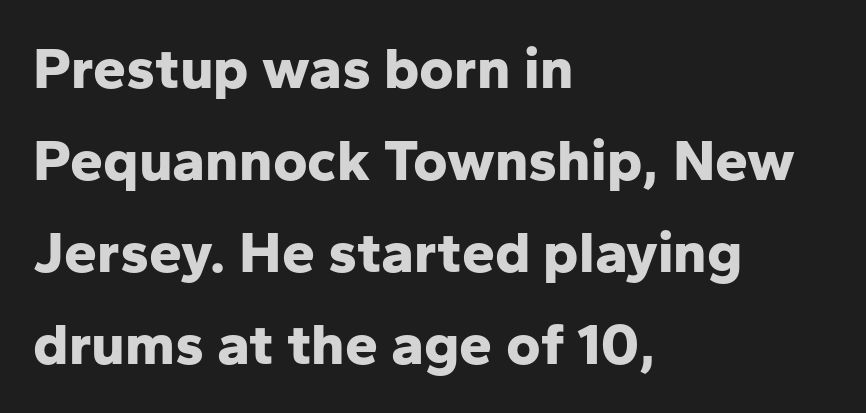
The image shows 59 px bold sans-serif type, upright; set left-aligned, normal line spacing (1.56x), normal letter spacing, not underlined; low stroke contrast and a medium x-height.
